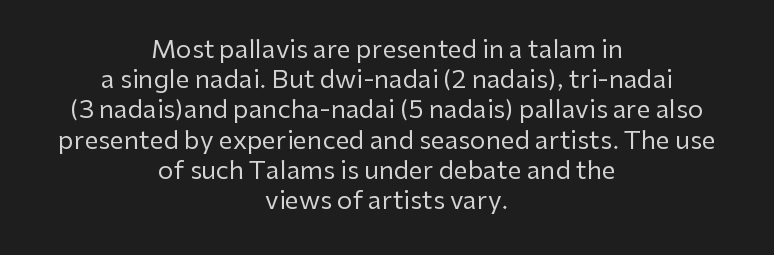
Q: Is the text bold? A: No.
Q: Is the text italic (slanted)? A: No, it is upright.
Q: Is the text underlined? A: No.
Q: How is the paragraph aligned? A: Centered.
Q: Is the spacing between letters normal or unusually wide? A: Normal.
